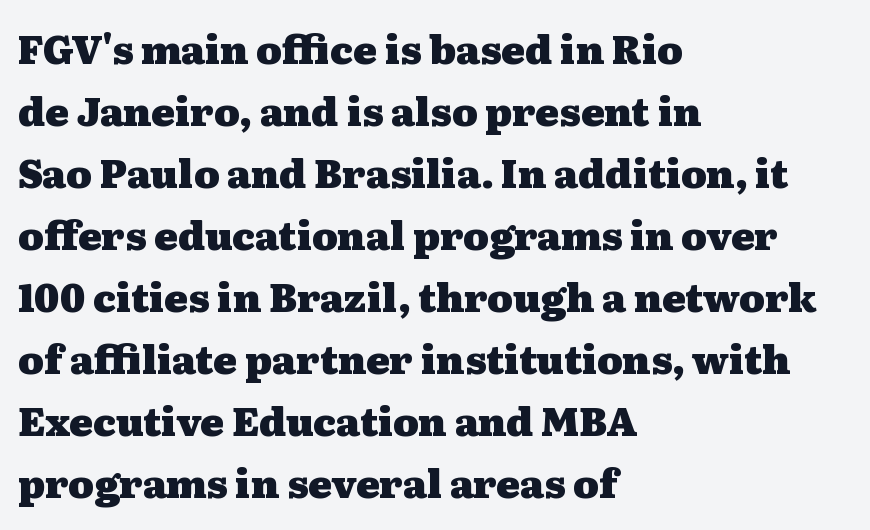
The image shows 39 px heavy, wide serif type, upright; set left-aligned, normal line spacing (1.59x), normal letter spacing, not underlined; medium stroke contrast and a medium x-height.
